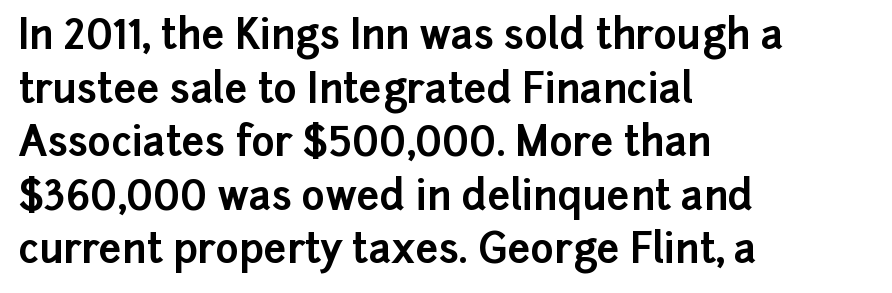
The image shows 40 px bold sans-serif type, upright; set left-aligned, normal line spacing (1.34x), normal letter spacing, not underlined; low stroke contrast and a medium x-height.
